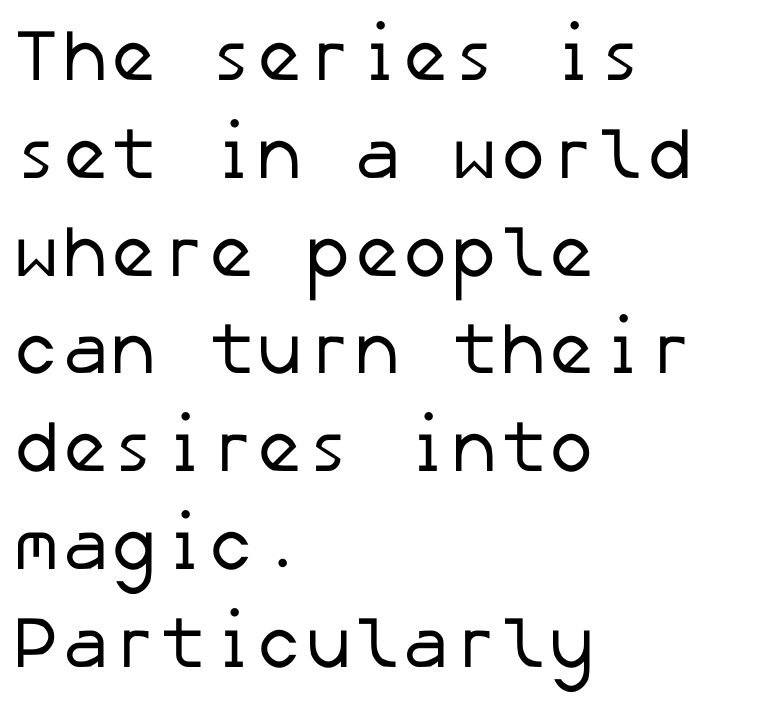
Q: Is the text bold? A: No.
Q: Is the typeface a serif or a sans-serif typeface? A: Sans-serif.
Q: Is the text underlined? A: No.
Q: How is the paragraph aligned? A: Left-aligned.
Q: Is the spacing between letters normal or unusually wide? A: Normal.
Q: Is the spacing between lines tight, normal or loose? A: Normal.
Q: Width (condensed, normal, or wide)? A: Normal.
Q: Stroke contrast? A: Low.
Q: x-height? A: Medium.
